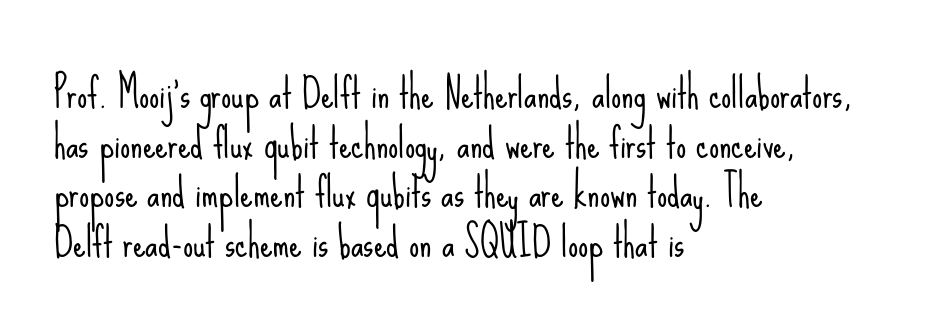
Stroke terminals: plain, sans-serif. Notice how the stems are strictly vertical — no italics here. Each row of text sits above clean, open space. The passage is arranged the way most books set body copy — flush left.
